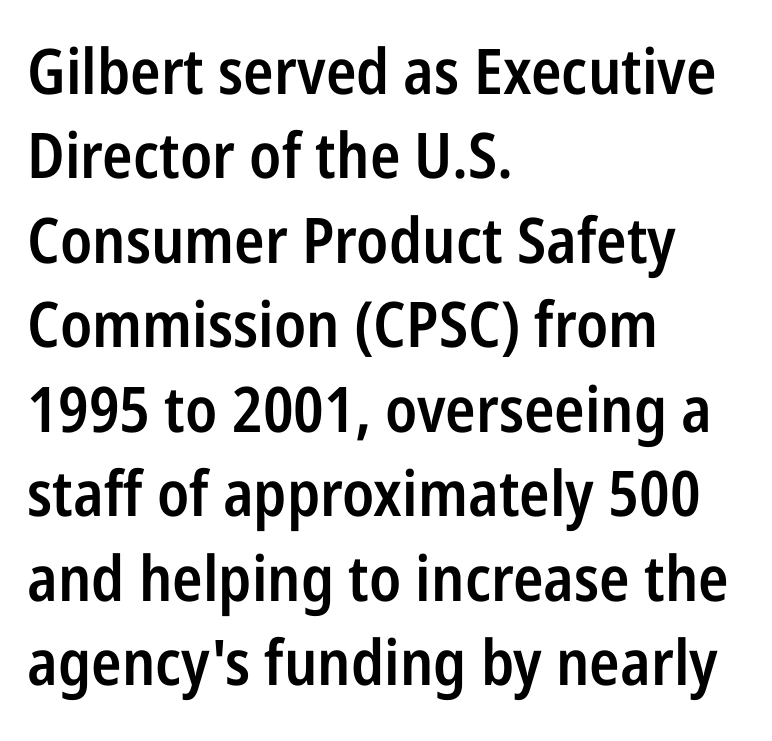
Q: Is the text bold? A: Semi-bold.
Q: Is the text italic (slanted)? A: No, it is upright.
Q: Is the typeface a serif or a sans-serif typeface? A: Sans-serif.
Q: Is the text underlined? A: No.
Q: How is the paragraph aligned? A: Left-aligned.
Q: Is the spacing between letters normal or unusually wide? A: Normal.
Q: Is the spacing between lines tight, normal or loose? A: Normal.
Q: Width (condensed, normal, or wide)? A: Condensed.
Q: Stroke contrast? A: Low.
Q: x-height? A: Medium.
Q: Monospaced? A: No.
